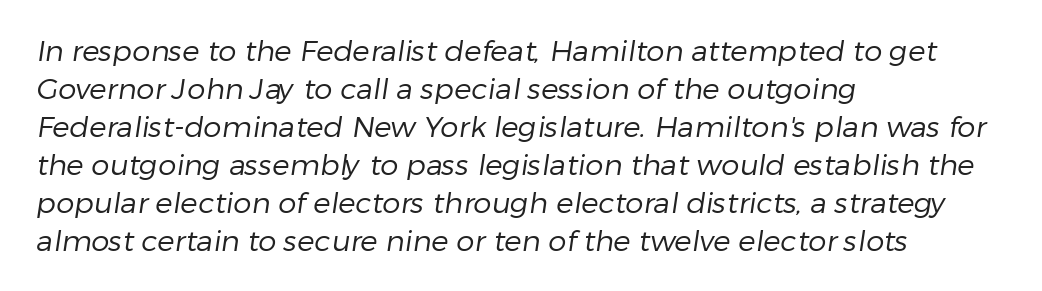
{"serif": "no", "bold": "no", "weight": "regular", "width": "normal", "stroke_contrast": "low", "x_height": "medium", "monospaced": "no", "underline": "no", "align": "left", "line_spacing": "normal", "line_spacing_ratio": 1.31, "letter_spacing": "normal", "letter_spacing_em": 0.0, "glyph_px": 29}
